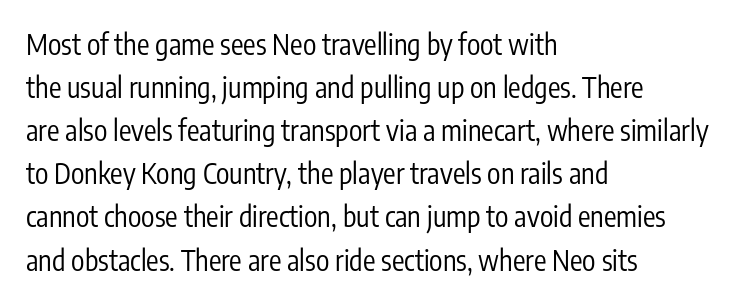
These glyphs show unthickened strokes, regular width or finer. This sample uses an upright cut, with every glyph sitting square on the baseline. Here the designer chose a conventional face with non-uniform glyph widths. Plain, unruled lines of type. The type family on display is of the sans-serif kind.
